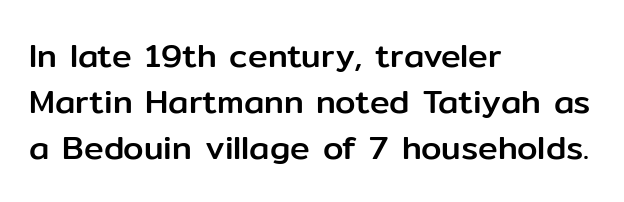
The image shows 33 px sans-serif type, upright; set left-aligned, normal line spacing (1.39x), normal letter spacing, not underlined; low stroke contrast and a medium x-height.
